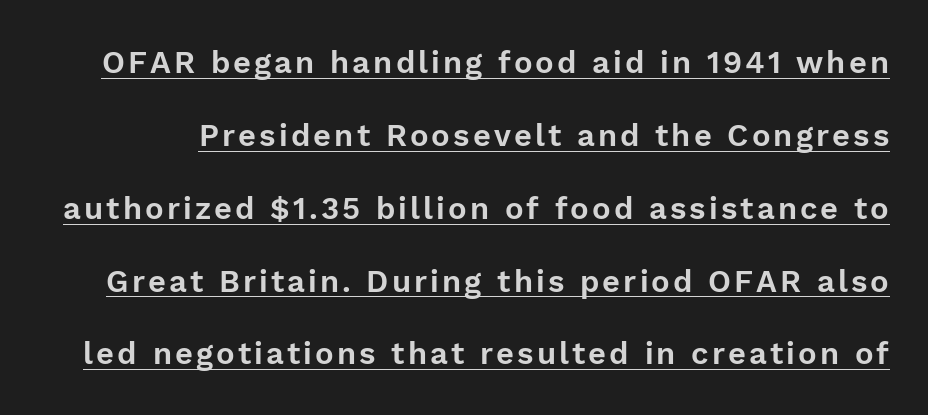
Q: Is the text italic (slanted)? A: No, it is upright.
Q: Is the typeface a serif or a sans-serif typeface? A: Sans-serif.
Q: Is the text underlined? A: Yes.
Q: Is the spacing between lines tight, normal or loose? A: Loose.
Q: Width (condensed, normal, or wide)? A: Normal.
Q: Stroke contrast? A: Low.
Q: x-height? A: Medium.
Q: Monospaced? A: No.
